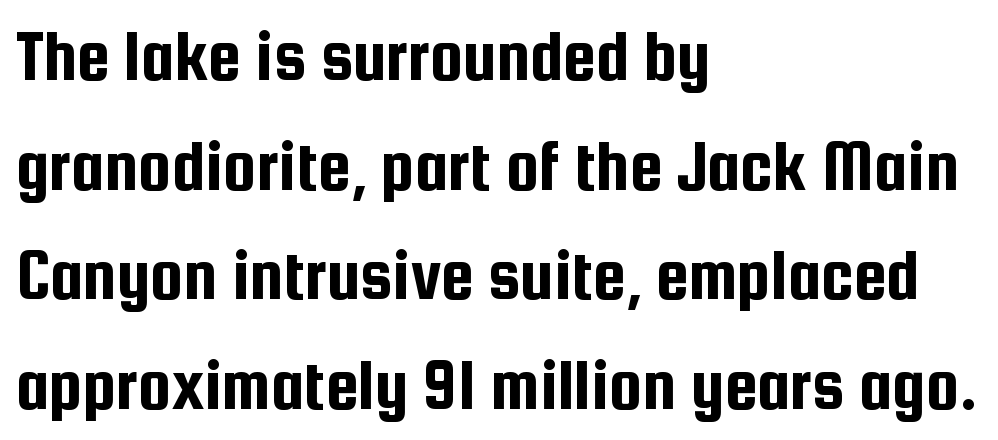
Q: Is the text italic (slanted)? A: No, it is upright.
Q: Is the typeface a serif or a sans-serif typeface? A: Sans-serif.
Q: Is the text underlined? A: No.
Q: How is the paragraph aligned? A: Left-aligned.
Q: Is the spacing between letters normal or unusually wide? A: Normal.
Q: Is the spacing between lines tight, normal or loose? A: Normal.
Q: Width (condensed, normal, or wide)? A: Condensed.
Q: Stroke contrast? A: Low.
Q: x-height? A: Medium.
Q: Monospaced? A: No.
